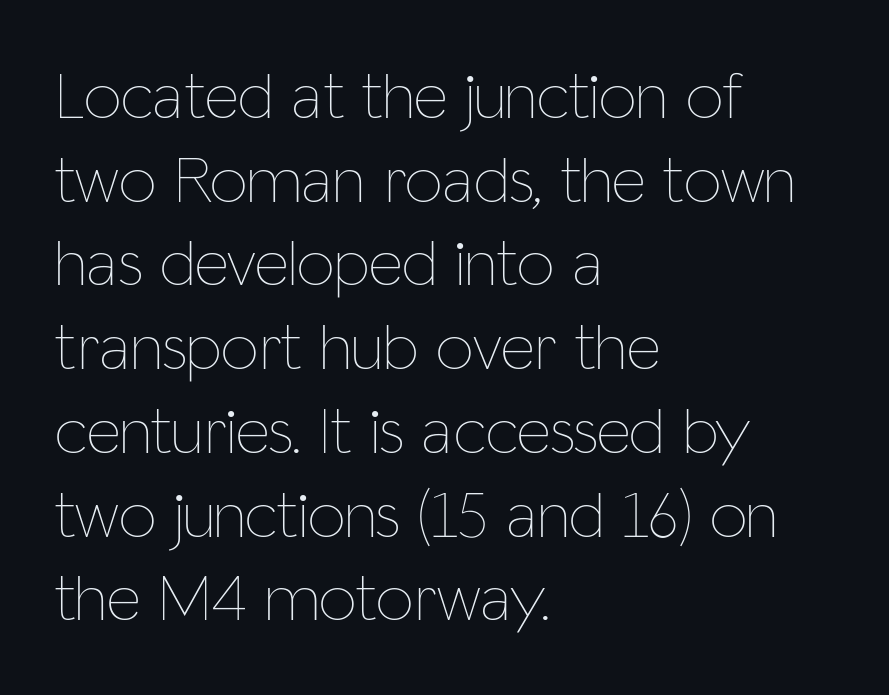
The image shows 67 px thin, condensed type, upright; set left-aligned, normal line spacing (1.25x), normal letter spacing, not underlined; low stroke contrast and a medium x-height.
